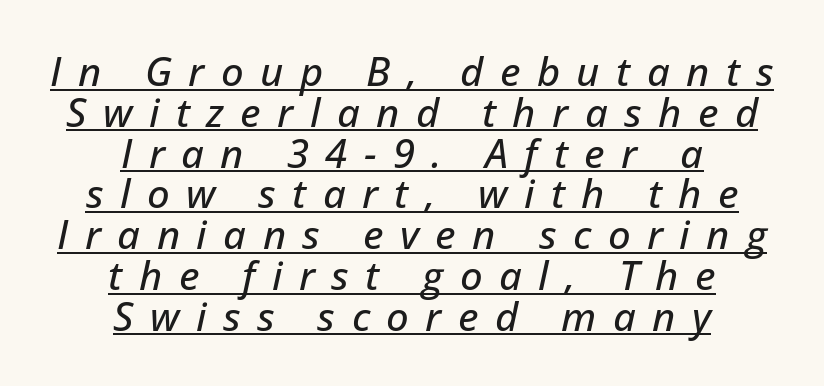
The image shows 40 px text type, italic (leaning right); set centered, tight line spacing (1.02x), unusually wide letter spacing (+0.41 em), underlined; low stroke contrast and a medium x-height.
